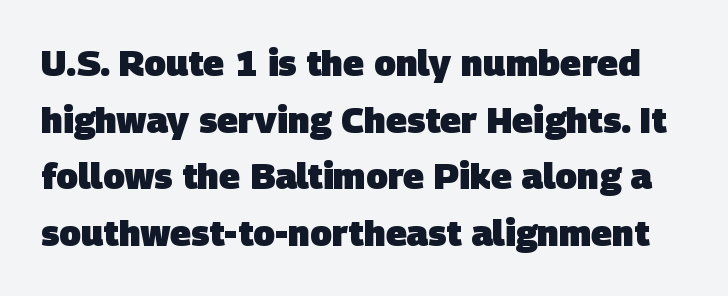
Q: Is the text bold? A: Yes.
Q: Is the typeface a serif or a sans-serif typeface? A: Sans-serif.
Q: Is the text underlined? A: No.
Q: Is the spacing between letters normal or unusually wide? A: Normal.
Q: Is the spacing between lines tight, normal or loose? A: Normal.
Q: Width (condensed, normal, or wide)? A: Normal.
Q: Stroke contrast? A: Low.
Q: x-height? A: Large.
Q: Monospaced? A: No.
